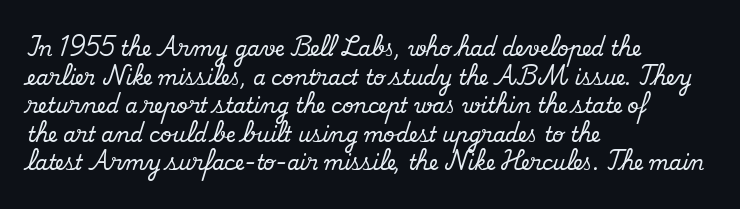
Q: Is the text italic (slanted)? A: Yes.
Q: Is the text underlined? A: No.
Q: How is the paragraph aligned? A: Left-aligned.
Q: Is the spacing between letters normal or unusually wide? A: Normal.
Q: Is the spacing between lines tight, normal or loose? A: Normal.
